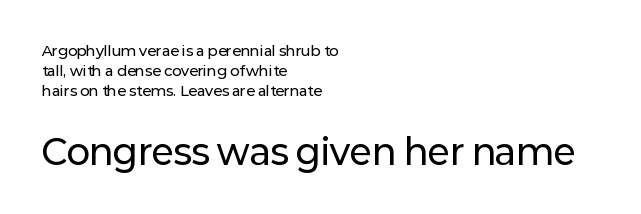
The image shows 35 px sans-serif type, upright; set left-aligned, normal line spacing (1.42x), normal letter spacing, not underlined; the second (bottom) block is 2.5x larger; low stroke contrast and a medium x-height.
